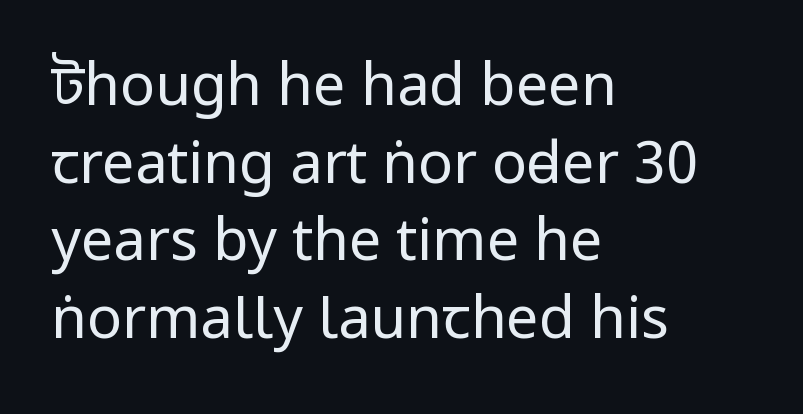
Q: Is the text bold? A: No.
Q: Is the text italic (slanted)? A: No, it is upright.
Q: Is the typeface a serif or a sans-serif typeface? A: Sans-serif.
Q: Is the text underlined? A: No.
Q: How is the paragraph aligned? A: Left-aligned.
Q: Is the spacing between letters normal or unusually wide? A: Normal.
Q: Is the spacing between lines tight, normal or loose? A: Normal.
Q: Width (condensed, normal, or wide)? A: Condensed.
Q: Stroke contrast? A: Low.
Q: x-height? A: Large.
Q: Monospaced? A: No.
